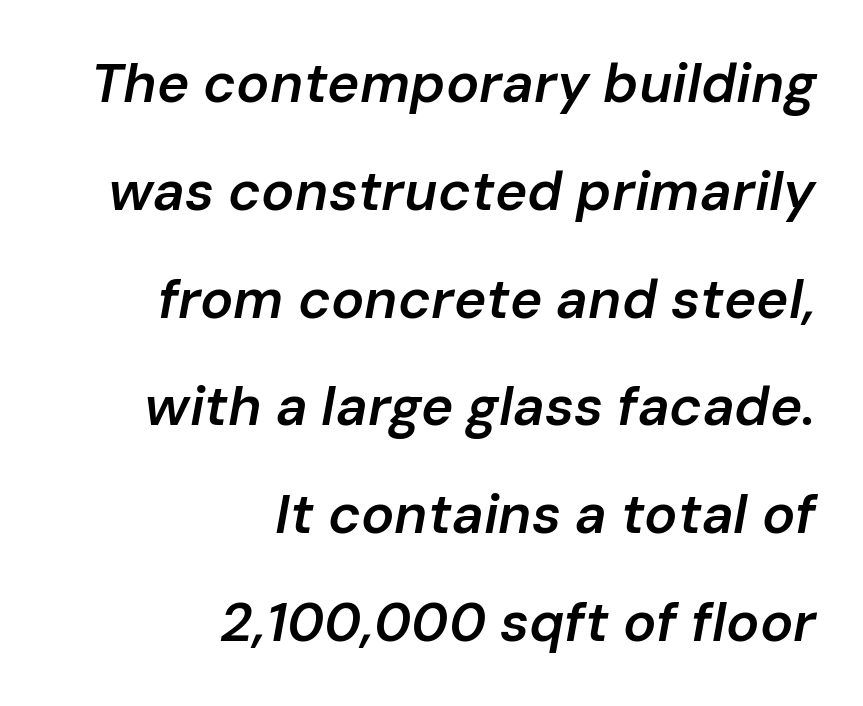
Tracking value appears to be zero — textbook default spacing. Is the type slanted? Yes — the strokes lean at a clear angle. Airy leading. Emphasis by weight is partial: semibold.
